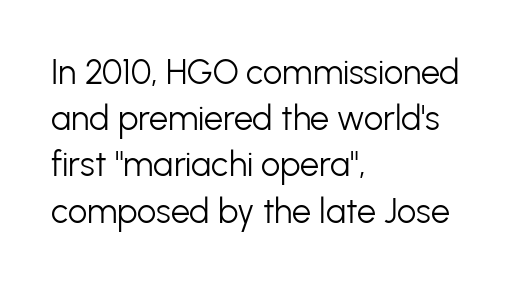
{"serif": "no", "italic": "no", "bold": "no", "weight": "light", "width": "normal", "stroke_contrast": "low", "x_height": "medium", "monospaced": "no", "underline": "no", "align": "left", "line_spacing": "normal", "line_spacing_ratio": 1.36, "letter_spacing": "normal", "letter_spacing_em": 0.0, "glyph_px": 34}
